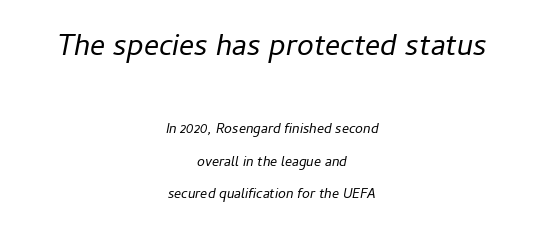
Q: Is the text bold? A: No.
Q: Is the text italic (slanted)? A: Yes, it leans right by about 11 degrees.
Q: Is the text underlined? A: No.
Q: How is the paragraph aligned? A: Centered.
Q: Is the spacing between letters normal or unusually wide? A: Normal.
Q: Is the spacing between lines tight, normal or loose? A: Loose.
Q: Which block of text is set in a larger size, the first (top) or the second (bottom)? A: The first (top) one.
Q: Width (condensed, normal, or wide)? A: Normal.
Q: Stroke contrast? A: Low.
Q: x-height? A: Medium.
Q: Monospaced? A: No.
